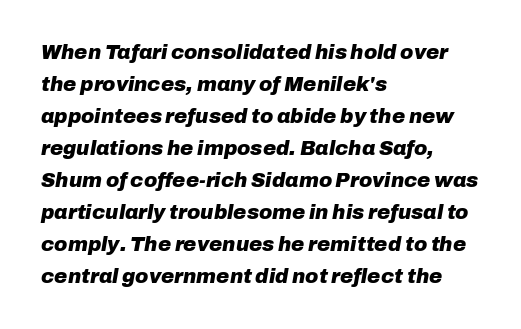
{"italic": "yes", "lean": "right", "slant_degrees": 10, "bold": "yes", "underline": "no", "align": "left", "line_spacing": "normal", "line_spacing_ratio": 1.6, "letter_spacing": "normal", "letter_spacing_em": 0.0, "glyph_px": 20}
